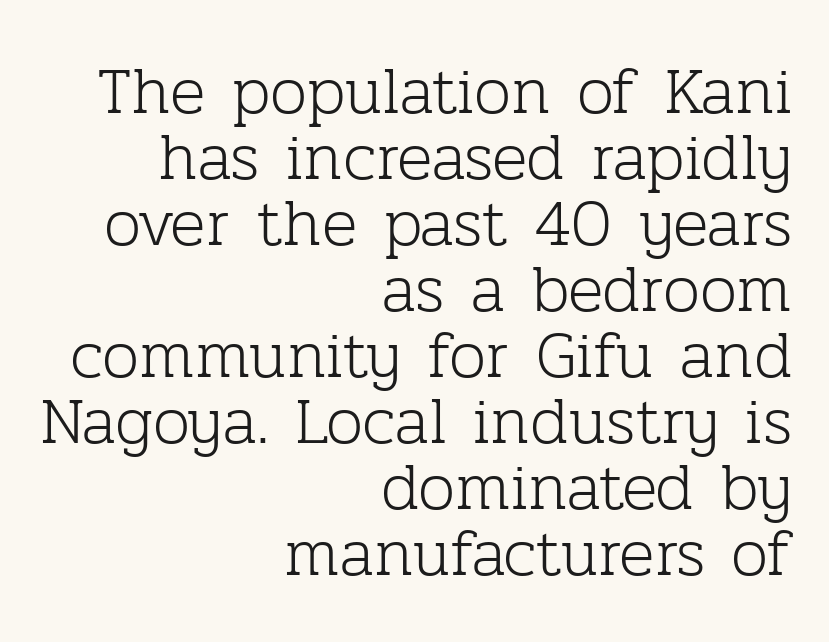
Q: Is the text bold? A: No.
Q: Is the text italic (slanted)? A: No, it is upright.
Q: Is the typeface a serif or a sans-serif typeface? A: Serif.
Q: Is the text underlined? A: No.
Q: How is the paragraph aligned? A: Right-aligned.
Q: Is the spacing between letters normal or unusually wide? A: Normal.
Q: Is the spacing between lines tight, normal or loose? A: Tight.
Q: Width (condensed, normal, or wide)? A: Normal.
Q: Stroke contrast? A: Low.
Q: x-height? A: Medium.
Q: Monospaced? A: No.
